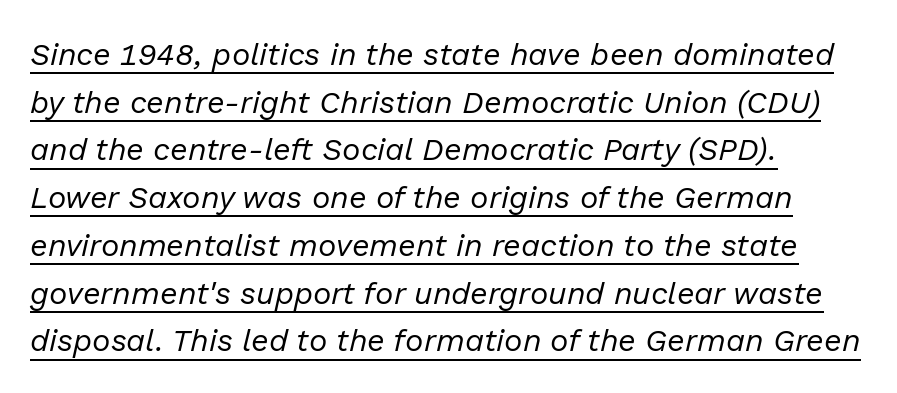
{"italic": "yes", "lean": "right", "slant_degrees": 13, "bold": "no", "weight": "regular", "width": "normal", "stroke_contrast": "low", "x_height": "medium", "monospaced": "no", "underline": "yes", "align": "left", "line_spacing": "normal", "line_spacing_ratio": 1.54, "letter_spacing": "normal", "letter_spacing_em": 0.0, "glyph_px": 31}
